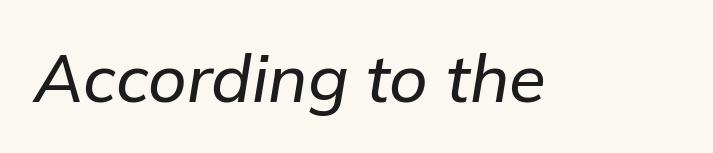
Q: Is the text italic (slanted)? A: Yes, it leans right by about 9 degrees.
Q: Is the text underlined? A: No.
Q: Is the spacing between letters normal or unusually wide? A: Normal.
Q: Width (condensed, normal, or wide)? A: Normal.
Q: Stroke contrast? A: Low.
Q: x-height? A: Medium.
Q: Monospaced? A: No.
